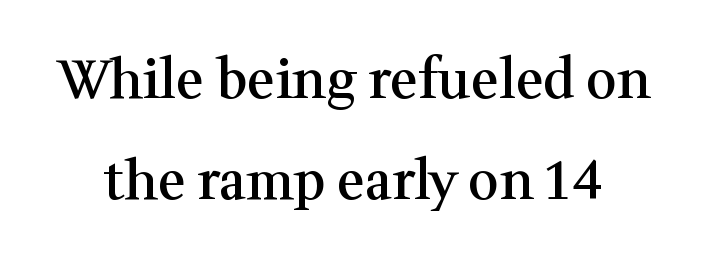
The image shows 54 px semibold serif type, upright; set line spacing 1.87x, normal letter spacing, not underlined; medium stroke contrast and a medium x-height.
